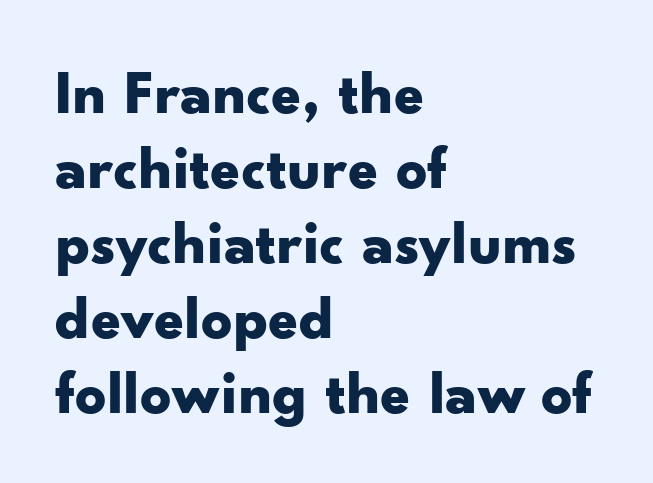
This sample has the flowing, uneven cadence of proportional lettering. Quick note: underline off. Nope, not italic — everything's standing straight. The font is running at its bold setting.
